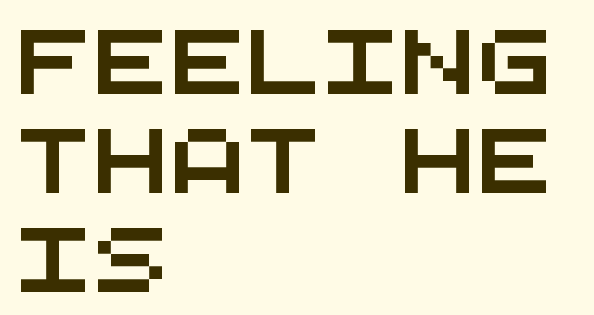
Q: Is the typeface a serif or a sans-serif typeface? A: Sans-serif.
Q: Is the text underlined? A: No.
Q: How is the paragraph aligned? A: Left-aligned.
Q: Is the spacing between letters normal or unusually wide? A: Normal.
Q: Is the spacing between lines tight, normal or loose? A: Normal.
Q: Width (condensed, normal, or wide)? A: Wide.
Q: Stroke contrast? A: Medium.
Q: x-height? A: Large.
Q: Monospaced? A: Yes.
